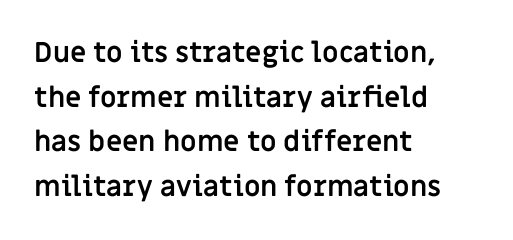
Quick note: interline space is typical. Rule under the text: the space is simply empty. The specimen reads as upright at a glance. Between one letter and the next there's only the usual sliver of space.
